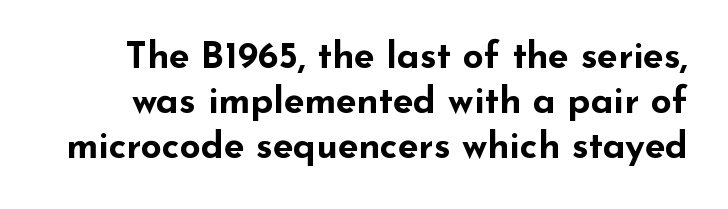
Q: Is the text bold? A: Yes.
Q: Is the text italic (slanted)? A: No, it is upright.
Q: Is the typeface a serif or a sans-serif typeface? A: Sans-serif.
Q: Is the text underlined? A: No.
Q: Is the spacing between letters normal or unusually wide? A: Normal.
Q: Width (condensed, normal, or wide)? A: Wide.
Q: Stroke contrast? A: Low.
Q: x-height? A: Small.
Q: Monospaced? A: No.
